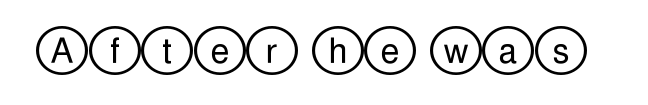
Caption: standard tracking, unaltered. Nobody drew a line under any word here. Every character sits straight up, as roman type does.
